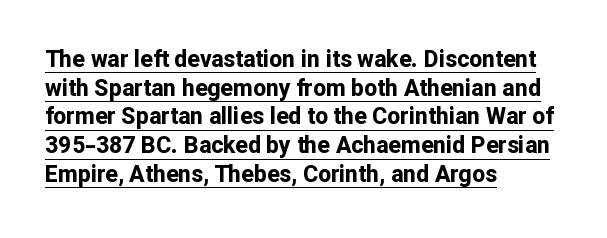
Q: Is the text bold? A: Yes.
Q: Is the text italic (slanted)? A: No, it is upright.
Q: Is the text underlined? A: Yes.
Q: How is the paragraph aligned? A: Left-aligned.
Q: Is the spacing between letters normal or unusually wide? A: Normal.
Q: Is the spacing between lines tight, normal or loose? A: Normal.
